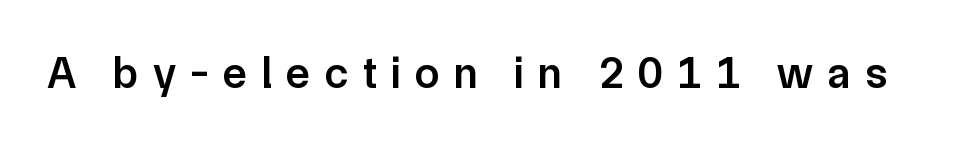
Q: Is the text bold? A: Semi-bold.
Q: Is the text italic (slanted)? A: No, it is upright.
Q: Is the typeface a serif or a sans-serif typeface? A: Sans-serif.
Q: Is the text underlined? A: No.
Q: Is the spacing between letters normal or unusually wide? A: Unusually wide.
Q: Width (condensed, normal, or wide)? A: Normal.
Q: Stroke contrast? A: Low.
Q: x-height? A: Medium.
Q: Monospaced? A: No.
